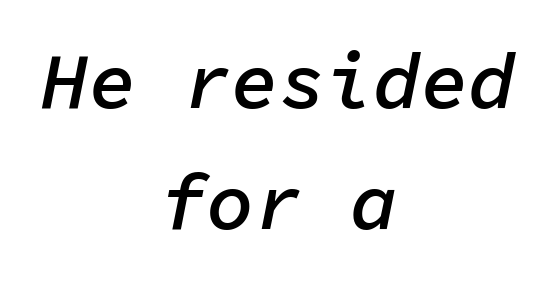
Q: Is the text bold? A: Semi-bold.
Q: Is the text italic (slanted)? A: Yes, it leans right by about 11 degrees.
Q: Is the text underlined? A: No.
Q: How is the paragraph aligned? A: Centered.
Q: Is the spacing between letters normal or unusually wide? A: Normal.
Q: Is the spacing between lines tight, normal or loose? A: Normal.
Q: Width (condensed, normal, or wide)? A: Normal.
Q: Stroke contrast? A: Low.
Q: x-height? A: Medium.
Q: Monospaced? A: Yes.
